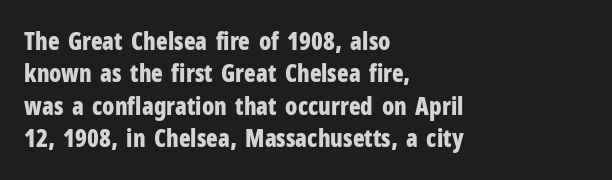
The image shows 24 px bold type, upright; set left-aligned, normal line spacing (1.35x), normal letter spacing, not underlined.
